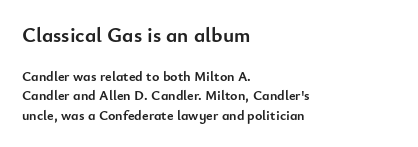
The image shows 21 px bold type, upright; set left-aligned, normal line spacing (1.39x), normal letter spacing, not underlined; the first (top) block is 1.5x larger.
